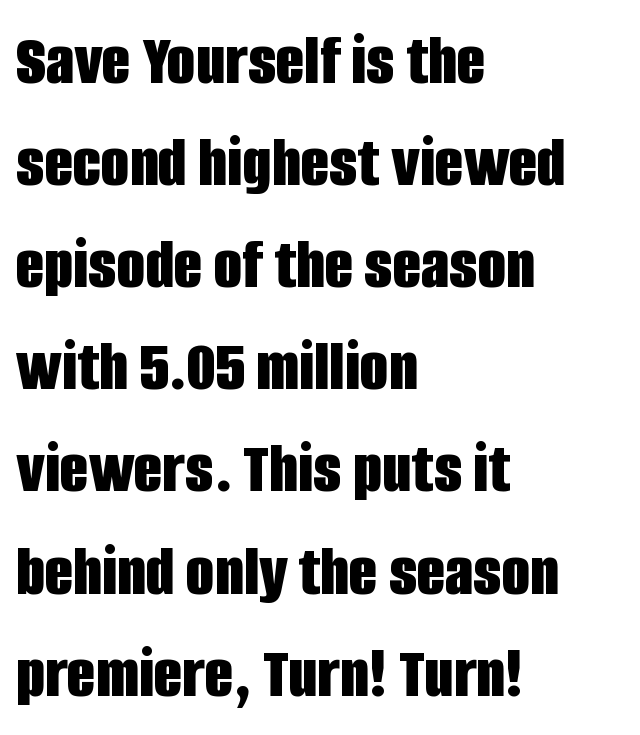
The tracking reads as untouched default to a designer's eye. Students, this is bold: see how much ink each stroke carries. Each row of text sits above clean, open space. Line spacing here is normal. Designer's note — italics off, roman on. Every row of glyphs begins at an identical x-position on the left.
